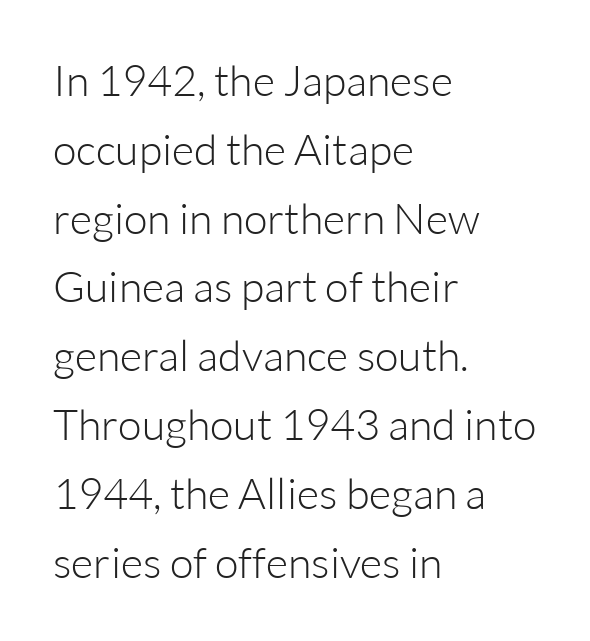
{"serif": "no", "italic": "no", "bold": "no", "weight": "light", "width": "normal", "stroke_contrast": "low", "x_height": "medium", "monospaced": "no", "underline": "no", "align": "left", "line_spacing": "normal", "line_spacing_ratio": 1.6, "letter_spacing": "normal", "letter_spacing_em": 0.0, "glyph_px": 43}
